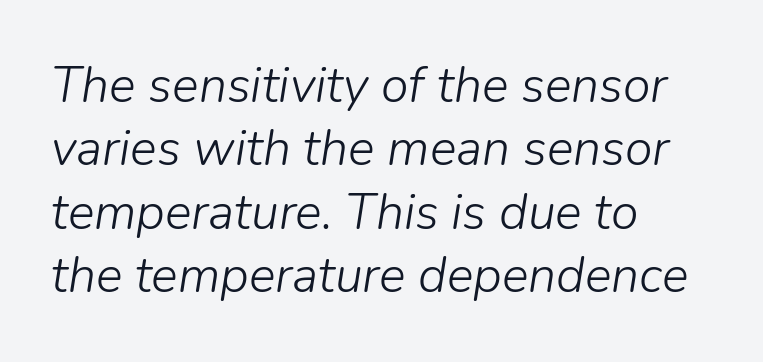
{"italic": "yes", "lean": "right", "slant_degrees": 9, "bold": "no", "weight": "light", "width": "normal", "stroke_contrast": "low", "x_height": "medium", "monospaced": "no", "underline": "no", "align": "left", "line_spacing": "normal", "line_spacing_ratio": 1.27, "letter_spacing": "normal", "letter_spacing_em": 0.0, "glyph_px": 50}
